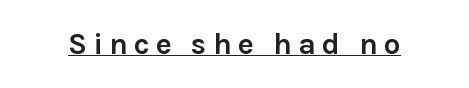
The image shows 30 px semibold sans-serif type, upright; set unusually wide letter spacing (+0.2 em), underlined; low stroke contrast and a medium x-height.
